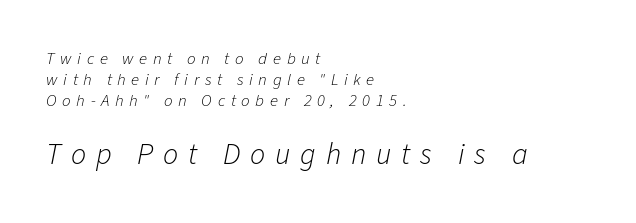
{"italic": "yes", "lean": "right", "slant_degrees": 11, "bold": "no", "weight": "light", "width": "normal", "stroke_contrast": "low", "x_height": "medium", "monospaced": "no", "underline": "no", "align": "left", "line_spacing_ratio": 1.24, "letter_spacing": "wide", "letter_spacing_em": 0.33, "larger_block": "second", "size_ratio": 1.76, "glyph_px": 30}
